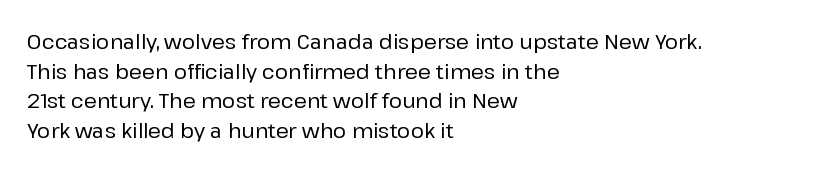
{"italic": "no", "underline": "no", "align": "left", "line_spacing": "normal", "line_spacing_ratio": 1.48, "letter_spacing": "normal", "letter_spacing_em": 0.0, "glyph_px": 20}
